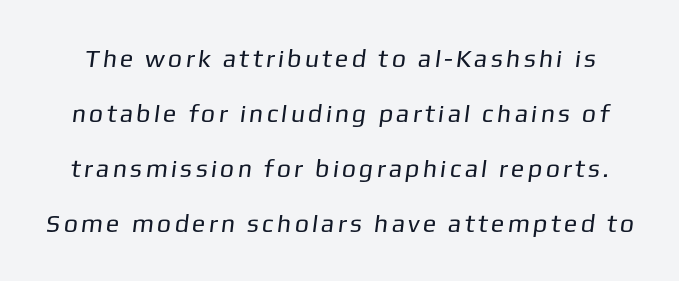
Q: Is the text bold? A: No.
Q: Is the text underlined? A: No.
Q: Is the spacing between letters normal or unusually wide? A: Unusually wide.
Q: Is the spacing between lines tight, normal or loose? A: Loose.
